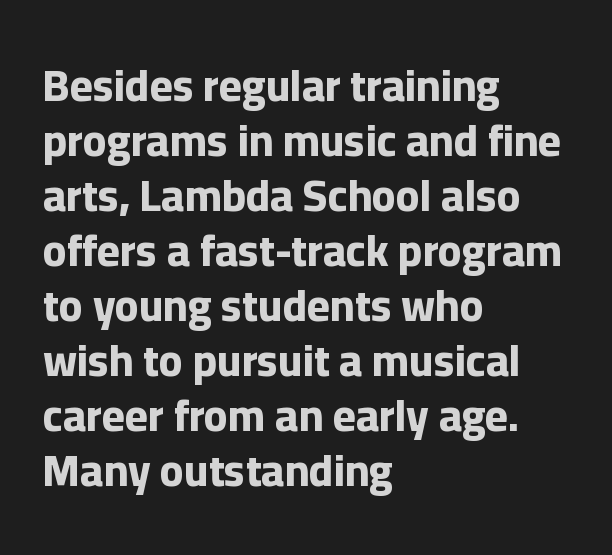
{"serif": "no", "italic": "no", "bold": "yes", "weight": "bold", "width": "normal", "stroke_contrast": "low", "x_height": "medium", "monospaced": "no", "underline": "no", "align": "left", "line_spacing": "normal", "line_spacing_ratio": 1.25, "letter_spacing": "normal", "letter_spacing_em": 0.0, "glyph_px": 44}
